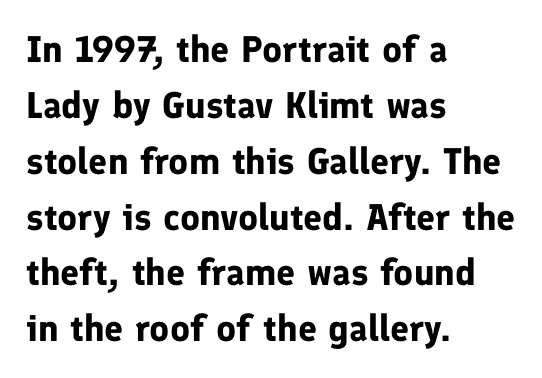
The image shows 37 px bold sans-serif type, upright; set left-aligned, normal line spacing (1.51x), normal letter spacing, not underlined; low stroke contrast and a medium x-height.
